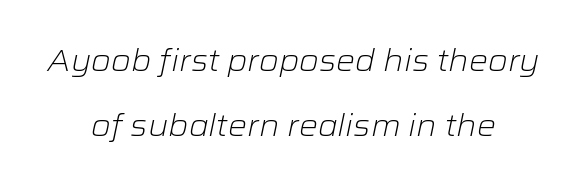
The image shows 30 px light, wide type, italic (leaning right); set centered, loose line spacing (2.18x), normal letter spacing, not underlined; low stroke contrast and a medium x-height.
